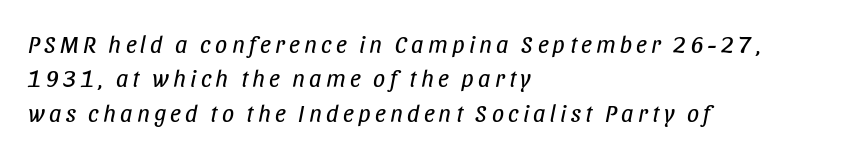
Q: Is the text bold? A: No.
Q: Is the text italic (slanted)? A: Yes, it leans right by about 11 degrees.
Q: Is the text underlined? A: No.
Q: How is the paragraph aligned? A: Left-aligned.
Q: Is the spacing between lines tight, normal or loose? A: Normal.
